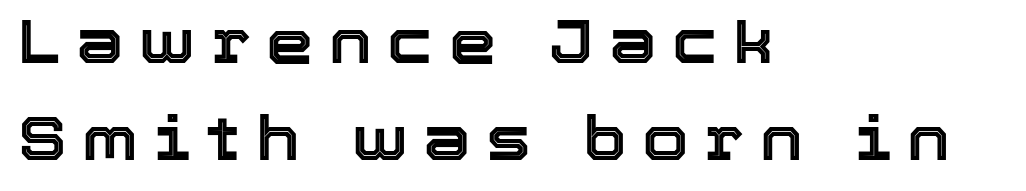
{"italic": "no", "width": "normal", "x_height": "medium", "monospaced": "no", "underline": "no", "align": "left", "line_spacing": "normal", "line_spacing_ratio": 1.62, "letter_spacing": "wide", "letter_spacing_em": 0.26, "glyph_px": 60}
